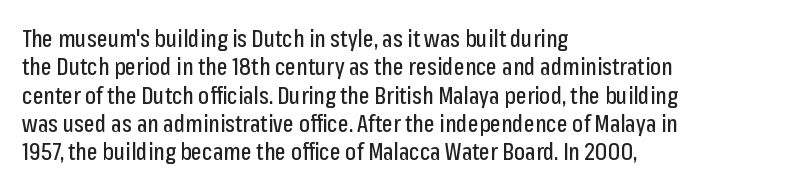
{"italic": "no", "underline": "no", "align": "left", "line_spacing_ratio": 1.23, "letter_spacing": "normal", "letter_spacing_em": 0.0, "glyph_px": 23}
